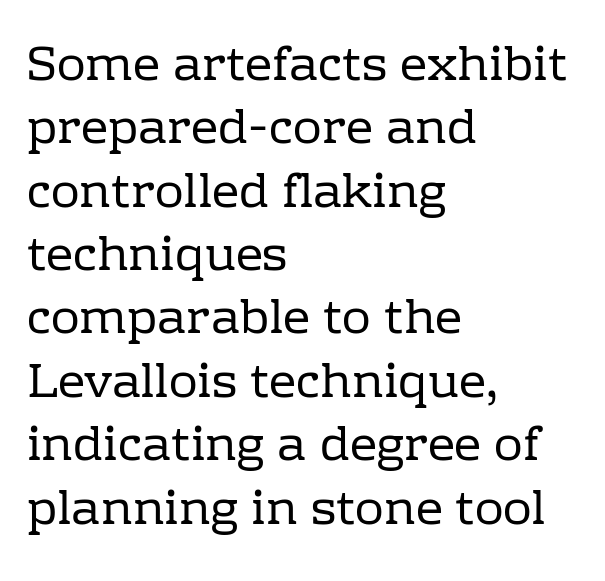
Designer's note — italics off, roman on. Check where the strokes stop: tiny serifs finish them off. The tracking reads as untouched default to a designer's eye. Any mark beneath the type? The region is blank.
